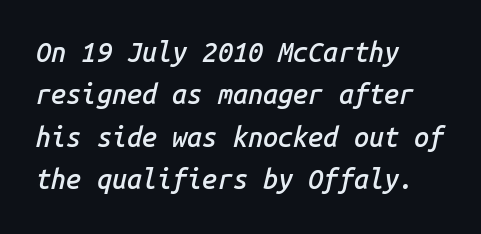
Q: Is the text bold? A: Semi-bold.
Q: Is the text italic (slanted)? A: Yes, it leans right by about 14 degrees.
Q: Is the text underlined? A: No.
Q: How is the paragraph aligned? A: Left-aligned.
Q: Is the spacing between letters normal or unusually wide? A: Normal.
Q: Is the spacing between lines tight, normal or loose? A: Normal.
